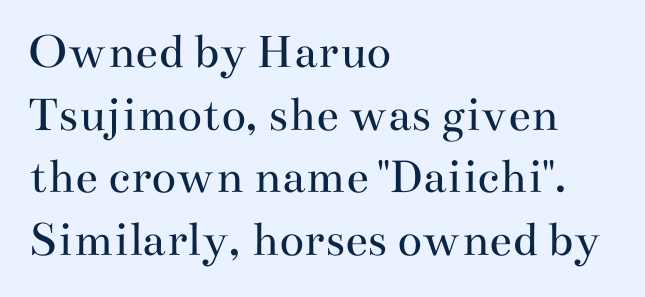
Designer's note — italics off, roman on. Inter-character spacing is left at the font's built-in metrics. This reads as an unemphasized weight, regular at the heaviest. Are there feet on the stems? There are — it's a serif. Letters rest on an invisible, unmarked baseline.
